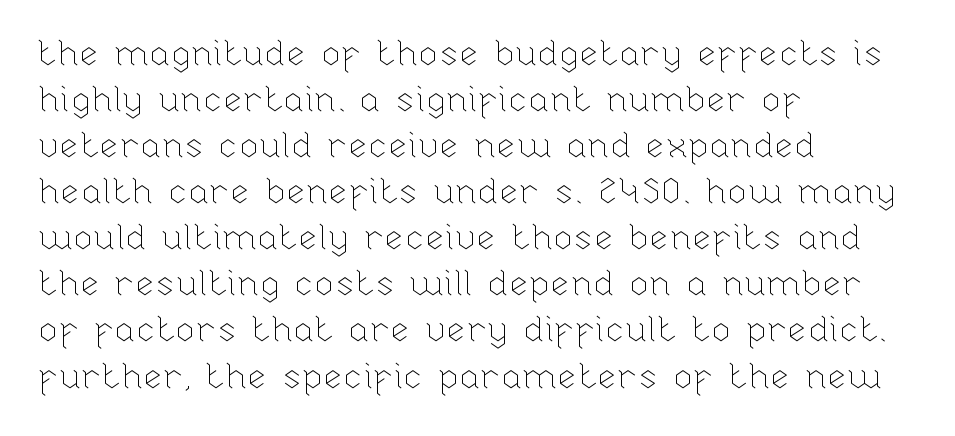
Q: Is the text bold? A: No.
Q: Is the text italic (slanted)? A: No, it is upright.
Q: Is the text underlined? A: No.
Q: How is the paragraph aligned? A: Left-aligned.
Q: Is the spacing between letters normal or unusually wide? A: Normal.
Q: Is the spacing between lines tight, normal or loose? A: Normal.
Q: Width (condensed, normal, or wide)? A: Normal.
Q: Stroke contrast? A: Low.
Q: x-height? A: Medium.
Q: Monospaced? A: No.
